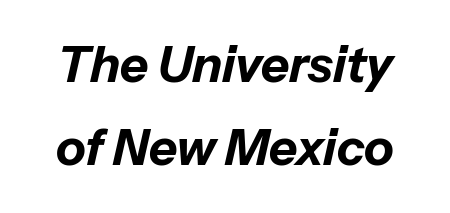
{"italic": "yes", "lean": "right", "slant_degrees": 13, "bold": "yes", "weight": "bold", "width": "normal", "stroke_contrast": "low", "x_height": "medium", "monospaced": "no", "underline": "no", "line_spacing": "normal", "line_spacing_ratio": 1.7, "letter_spacing": "normal", "letter_spacing_em": 0.0, "glyph_px": 49}
